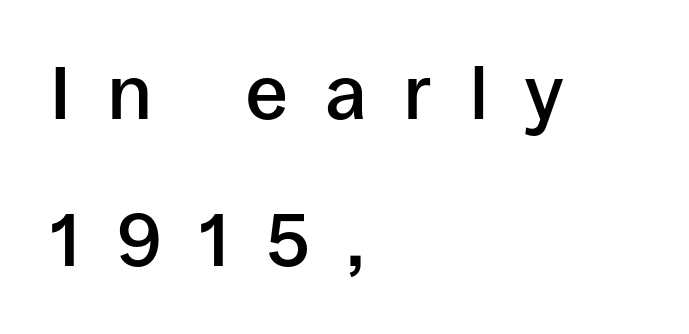
Q: Is the text bold? A: Semi-bold.
Q: Is the text italic (slanted)? A: No, it is upright.
Q: Is the typeface a serif or a sans-serif typeface? A: Sans-serif.
Q: Is the text underlined? A: No.
Q: How is the paragraph aligned? A: Left-aligned.
Q: Is the spacing between letters normal or unusually wide? A: Unusually wide.
Q: Is the spacing between lines tight, normal or loose? A: Loose.
Q: Width (condensed, normal, or wide)? A: Normal.
Q: Stroke contrast? A: Low.
Q: x-height? A: Large.
Q: Monospaced? A: No.
